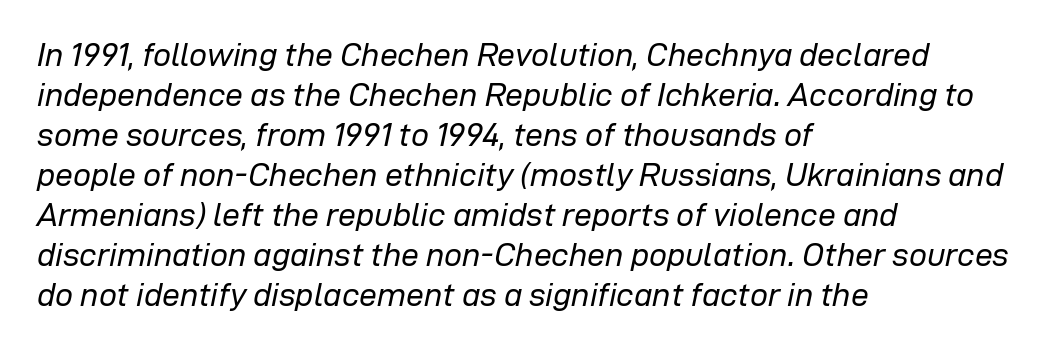
The image shows 32 px regular-weight type, italic (leaning right); set left-aligned, normal line spacing (1.25x), normal letter spacing, not underlined; low stroke contrast and a medium x-height.
